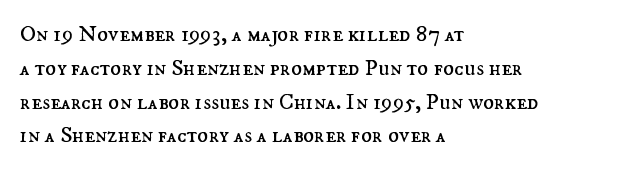
{"italic": "no", "bold": "no", "underline": "no", "align": "left", "line_spacing": "normal", "line_spacing_ratio": 1.47, "letter_spacing": "normal", "letter_spacing_em": 0.0, "glyph_px": 23}
